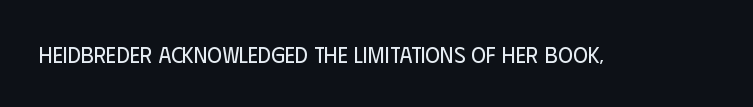
The type is set solid horizontally, with unmodified tracking. Words float on clear page, feet unadorned. A quiet, ordinary-to-light weight characterises the typeface. The type sits square on the baseline with zero lean.
